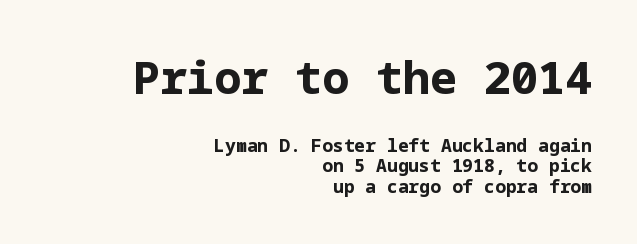
Q: Is the text bold? A: Yes.
Q: Is the text italic (slanted)? A: No, it is upright.
Q: Is the typeface a serif or a sans-serif typeface? A: Sans-serif.
Q: Is the text underlined? A: No.
Q: How is the paragraph aligned? A: Right-aligned.
Q: Is the spacing between letters normal or unusually wide? A: Normal.
Q: Is the spacing between lines tight, normal or loose? A: Tight.
Q: Which block of text is set in a larger size, the first (top) or the second (bottom)? A: The first (top) one.
Q: Width (condensed, normal, or wide)? A: Normal.
Q: Stroke contrast? A: Low.
Q: x-height? A: Medium.
